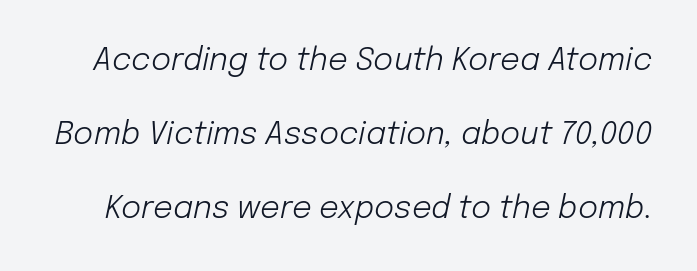
A bare baseline throughout the passage. If you measured baseline to baseline, you'd find a long distance. Letter spacing: default. This is oblique type, the kind used for emphasis or titles.
